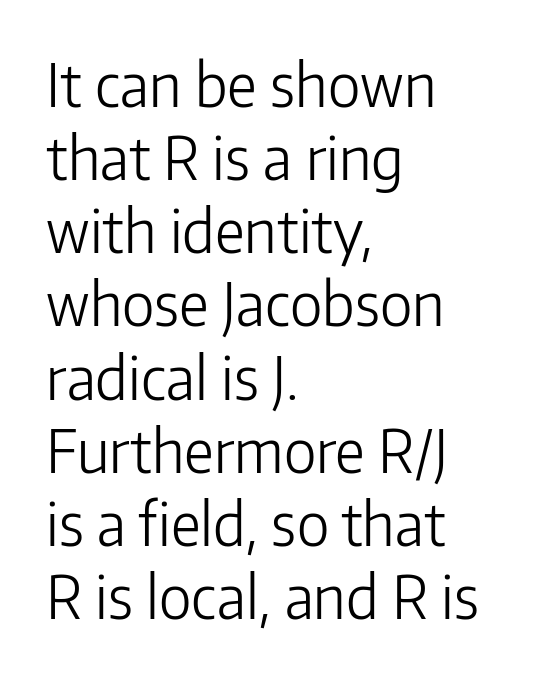
Plain, unruled lines of type. Note the varied advance widths — an 'i' is clearly narrower than an 'm'. Nobody touched the tracking dial on this one. Does the lettering tilt? It doesn't — this is upright. Where is the straight margin? On the left. Unbolded letterforms with no extra heft.
